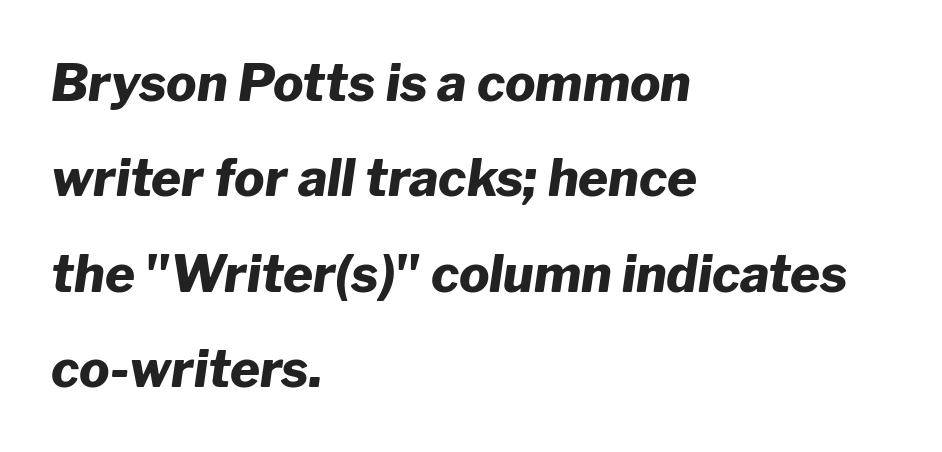
The image shows 51 px heavy type, italic (leaning right); set left-aligned, line spacing 1.87x, normal letter spacing, not underlined; low stroke contrast and a medium x-height.
